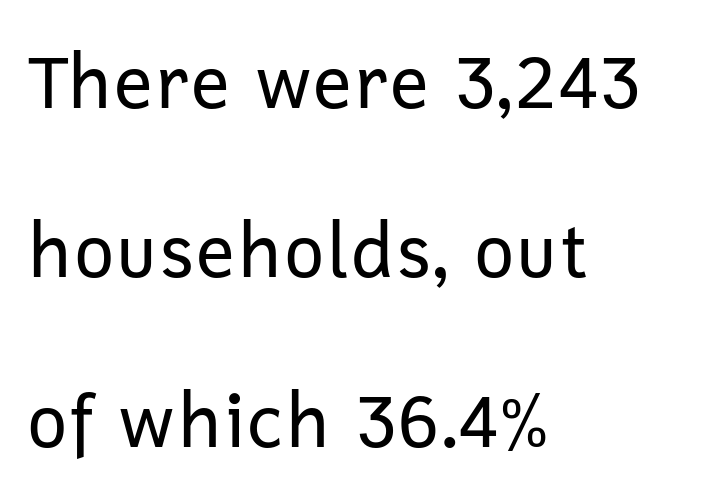
Q: Is the text bold? A: No.
Q: Is the text italic (slanted)? A: No, it is upright.
Q: Is the typeface a serif or a sans-serif typeface? A: Sans-serif.
Q: Is the text underlined? A: No.
Q: How is the paragraph aligned? A: Left-aligned.
Q: Is the spacing between letters normal or unusually wide? A: Normal.
Q: Is the spacing between lines tight, normal or loose? A: Loose.
Q: Width (condensed, normal, or wide)? A: Normal.
Q: Stroke contrast? A: Low.
Q: x-height? A: Medium.
Q: Monospaced? A: No.
